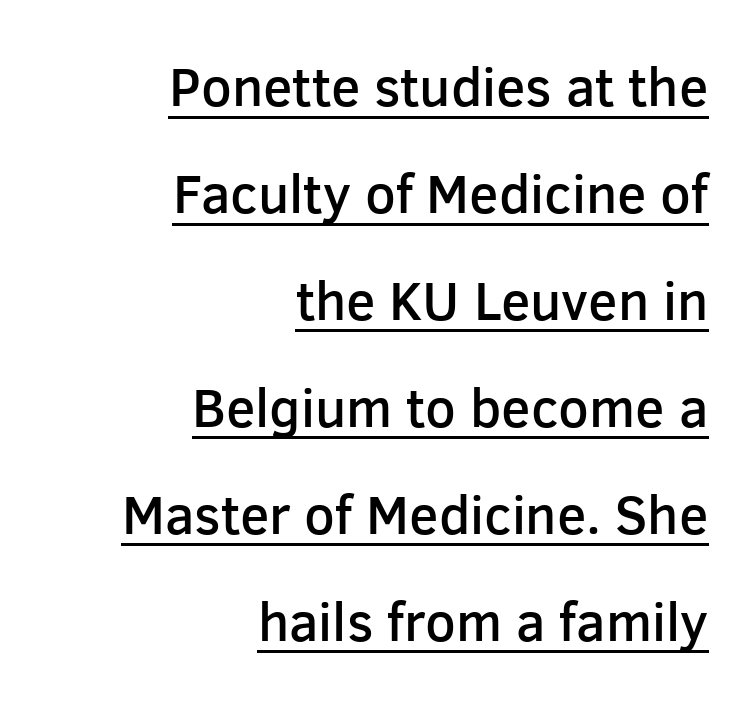
Q: Is the text bold? A: Semi-bold.
Q: Is the text italic (slanted)? A: No, it is upright.
Q: Is the typeface a serif or a sans-serif typeface? A: Sans-serif.
Q: Is the text underlined? A: Yes.
Q: How is the paragraph aligned? A: Right-aligned.
Q: Is the spacing between letters normal or unusually wide? A: Normal.
Q: Is the spacing between lines tight, normal or loose? A: Loose.
Q: Width (condensed, normal, or wide)? A: Normal.
Q: Stroke contrast? A: Low.
Q: x-height? A: Medium.
Q: Monospaced? A: No.
